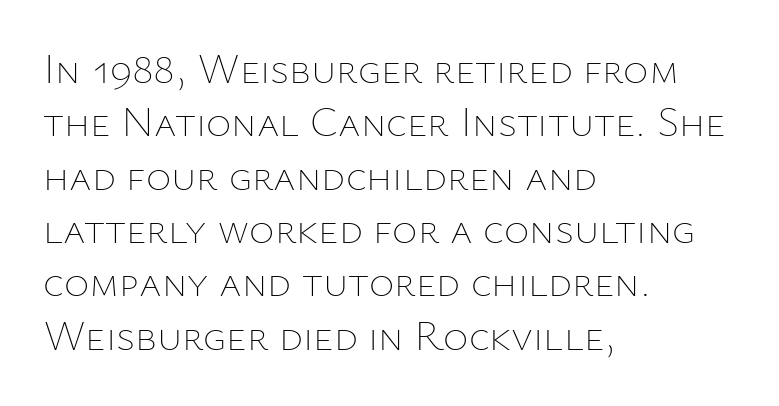
{"italic": "no", "bold": "no", "weight": "thin", "width": "normal", "stroke_contrast": "low", "x_height": "medium", "monospaced": "no", "underline": "no", "align": "left", "line_spacing_ratio": 1.24, "letter_spacing": "normal", "letter_spacing_em": 0.0, "glyph_px": 43}
